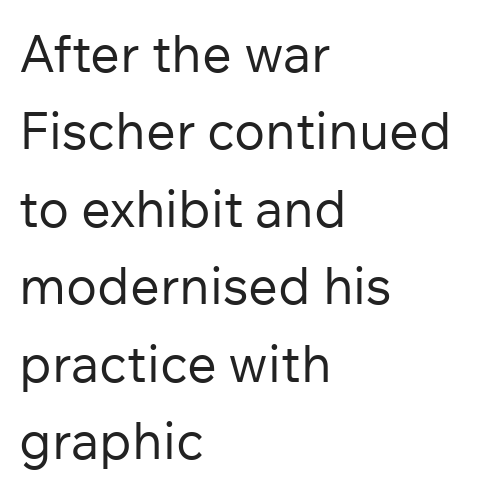
The image shows 52 px regular-weight sans-serif type, upright; set left-aligned, normal line spacing (1.49x), normal letter spacing, not underlined; low stroke contrast and a medium x-height.
